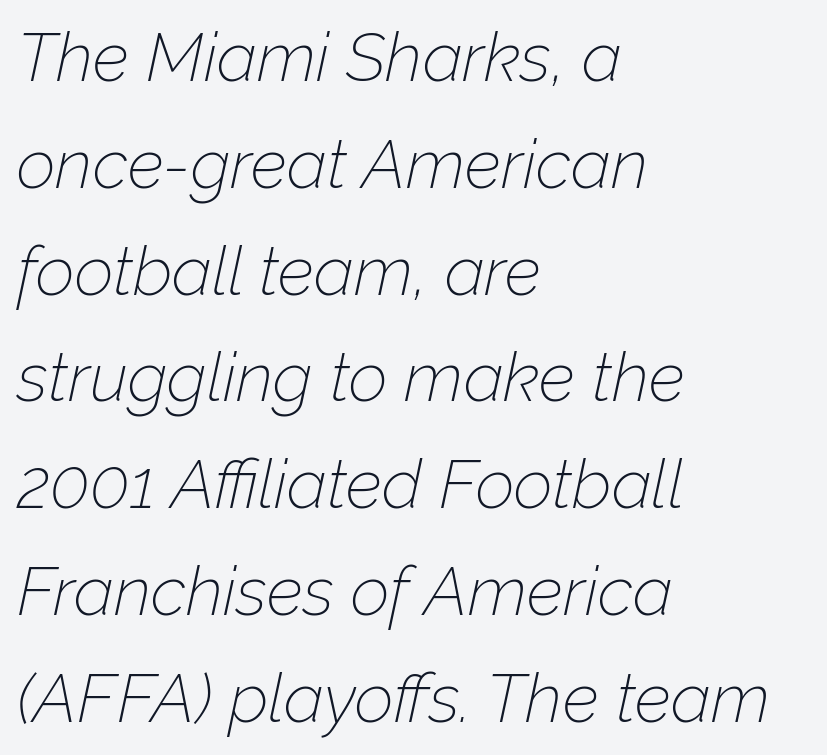
Q: Is the text bold? A: No.
Q: Is the text italic (slanted)? A: Yes, it leans right by about 12 degrees.
Q: Is the text underlined? A: No.
Q: How is the paragraph aligned? A: Left-aligned.
Q: Is the spacing between letters normal or unusually wide? A: Normal.
Q: Is the spacing between lines tight, normal or loose? A: Normal.
Q: Width (condensed, normal, or wide)? A: Normal.
Q: Stroke contrast? A: Low.
Q: x-height? A: Medium.
Q: Monospaced? A: No.
